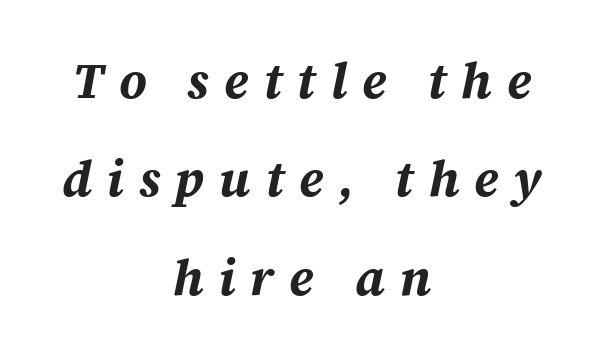
The image shows 50 px bold type, italic (leaning right); set centered, loose line spacing (1.97x), unusually wide letter spacing (+0.3 em), not underlined; medium stroke contrast and a medium x-height.
